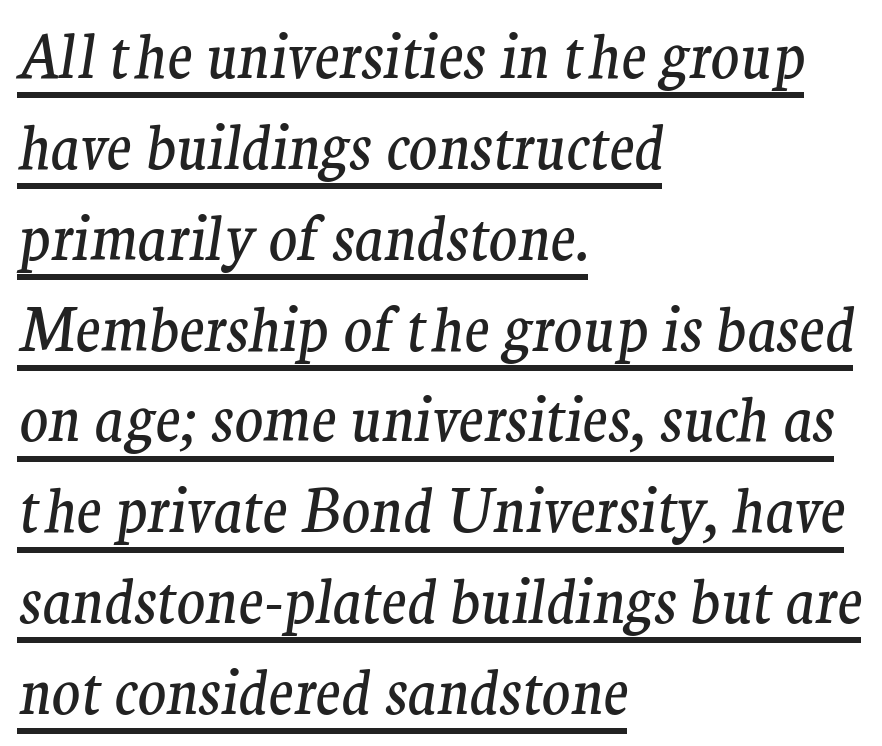
Q: Is the text bold? A: No.
Q: Is the text italic (slanted)? A: Yes, it leans right by about 9 degrees.
Q: Is the typeface a serif or a sans-serif typeface? A: Serif.
Q: Is the text underlined? A: Yes.
Q: How is the paragraph aligned? A: Left-aligned.
Q: Is the spacing between letters normal or unusually wide? A: Normal.
Q: Is the spacing between lines tight, normal or loose? A: Normal.
Q: Width (condensed, normal, or wide)? A: Normal.
Q: Stroke contrast? A: Medium.
Q: x-height? A: Medium.
Q: Monospaced? A: No.
